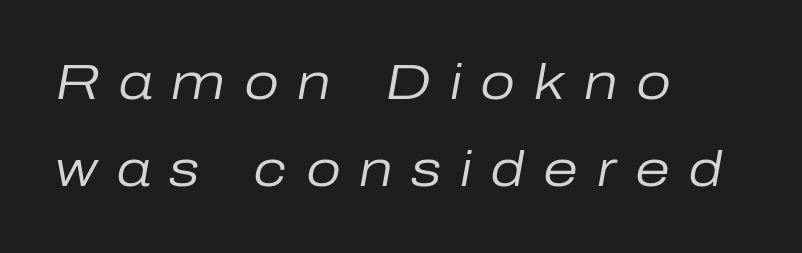
These lines were composed using italics. Looks like regular typesetting: each glyph gets only the width it needs. A clean baseline with only descenders dipping below it. The strokes carry an ordinary text weight at most.
